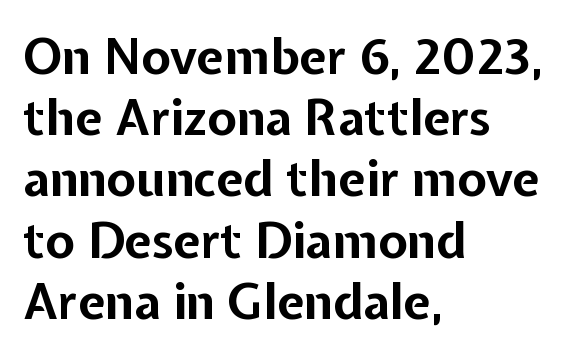
Q: Is the text bold? A: Yes.
Q: Is the text italic (slanted)? A: No, it is upright.
Q: Is the typeface a serif or a sans-serif typeface? A: Sans-serif.
Q: Is the text underlined? A: No.
Q: How is the paragraph aligned? A: Left-aligned.
Q: Is the spacing between letters normal or unusually wide? A: Normal.
Q: Is the spacing between lines tight, normal or loose? A: Normal.
Q: Width (condensed, normal, or wide)? A: Normal.
Q: Stroke contrast? A: Low.
Q: x-height? A: Medium.
Q: Monospaced? A: No.
